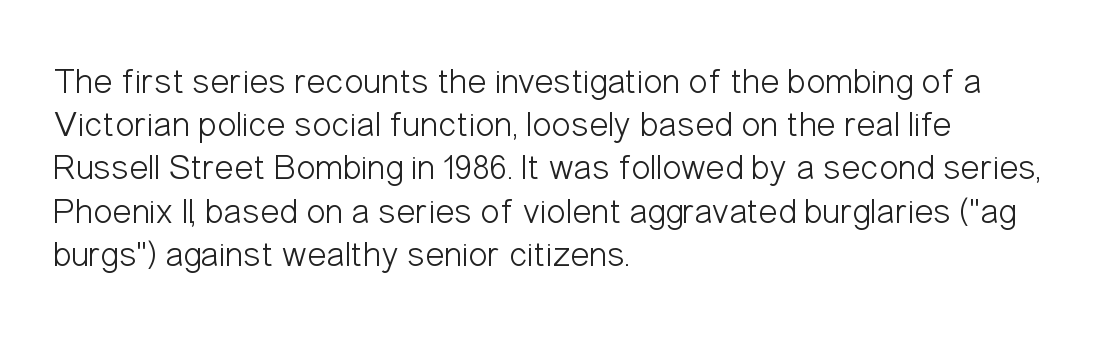
Short and long lines alike share a common starting point at left. Students, note that the glyphs here touch the page at normal intervals. Grotesque or geometric, the face here clearly has no serifs. Weight class: somewhere from thin through regular.
